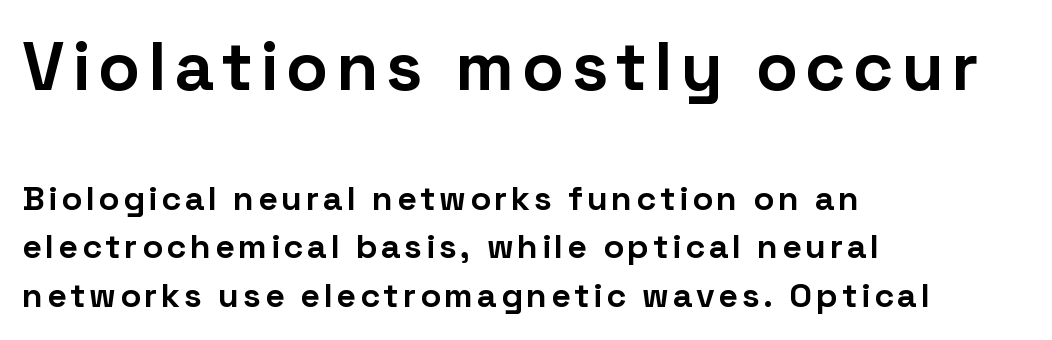
Upright lettering throughout. Vertical spacing — default. This is heavy type, rendered in bold. Block one is the big one; block two sits smaller underneath. Beneath every word, the page is bare. This rendering employs a face without finishing strokes, i.e., a sans-serif.
